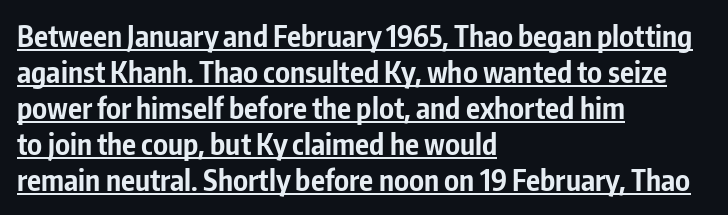
The image shows 29 px bold, condensed sans-serif type, upright; set left-aligned, line spacing 1.24x, normal letter spacing, underlined; low stroke contrast and a medium x-height.
